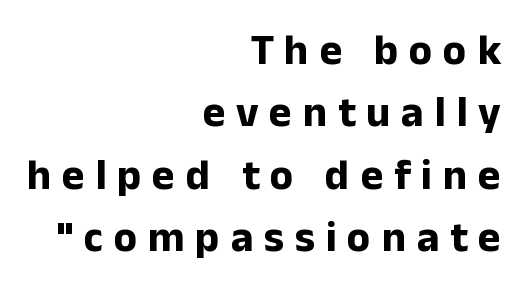
The image shows 43 px bold sans-serif type, upright; set right-aligned, normal line spacing (1.45x), unusually wide letter spacing (+0.25 em), not underlined; low stroke contrast and a medium x-height.
